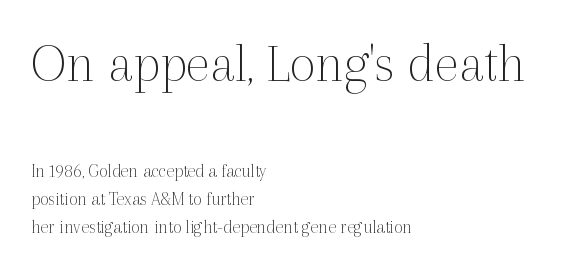
{"serif": "yes", "italic": "no", "bold": "no", "weight": "thin", "width": "normal", "x_height": "medium", "monospaced": "no", "underline": "no", "align": "left", "line_spacing": "normal", "line_spacing_ratio": 1.47, "letter_spacing": "normal", "letter_spacing_em": 0.0, "larger_block": "first", "size_ratio": 3.0, "glyph_px": 57}
